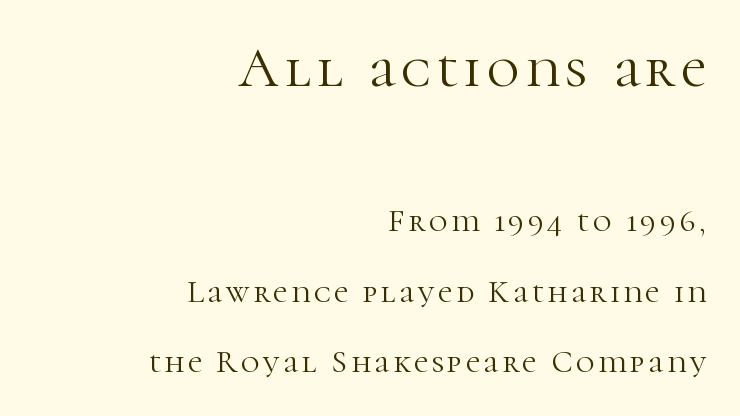
The image shows 56 px light serif type, upright; set right-aligned, loose line spacing (2.19x), not underlined; the first (top) block is 1.75x larger; high stroke contrast and a medium x-height.
